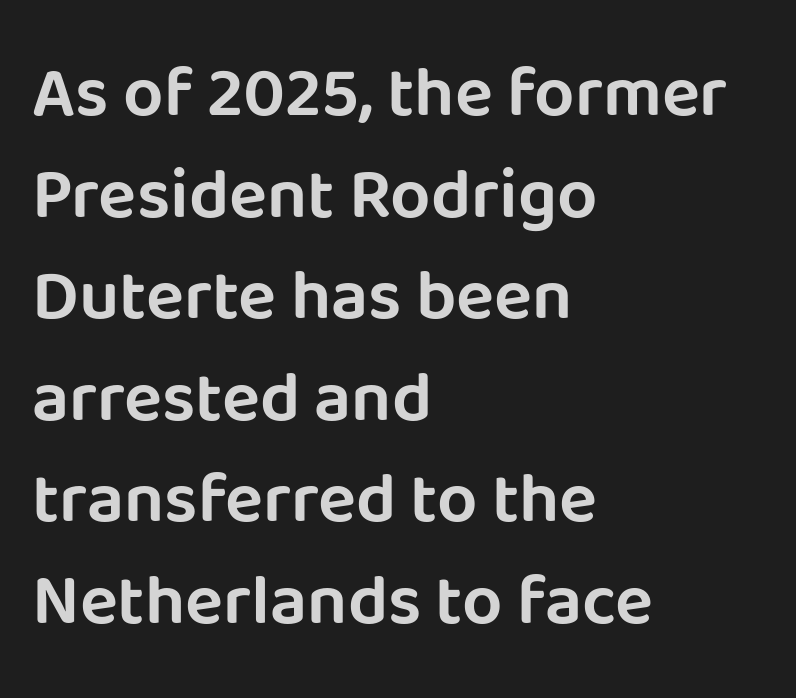
Stroke terminals: plain, sans-serif. Glyph-to-glyph distance matches everyday printed text. Quick note: not italic, upright. The compositor pushed each line to the left boundary. Whoever set this chose a conventional vertical rhythm. Note the varied advance widths — an 'i' is clearly narrower than an 'm'.
